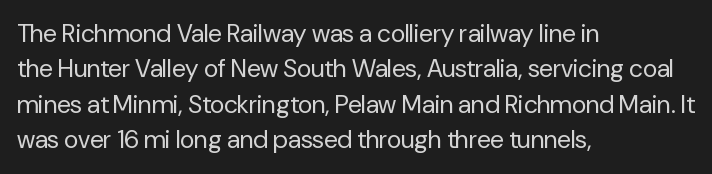
Plain, unruled lines of type. Is the type heavy? It reads as light-to-regular instead. Interline gaps are of average width in this sample. In terms of posture, this sample is upright. These lines are set flush left with a ragged right edge. Nothing unusual about the tracking: characters are spaced as the font intends.
